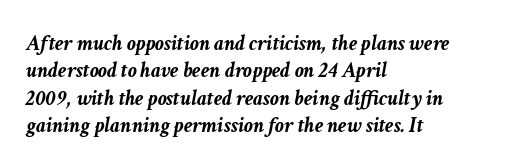
The image shows 22 px bold type, italic (leaning right); set left-aligned, line spacing 1.24x, normal letter spacing, not underlined.
